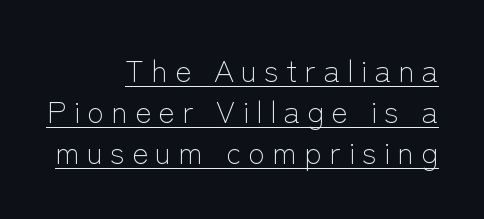
{"serif": "no", "italic": "no", "bold": "no", "weight": "light", "width": "normal", "stroke_contrast": "low", "x_height": "medium", "monospaced": "no", "underline": "yes", "align": "right", "line_spacing": "normal", "line_spacing_ratio": 1.32, "letter_spacing": "wide", "letter_spacing_em": 0.23, "glyph_px": 31}
